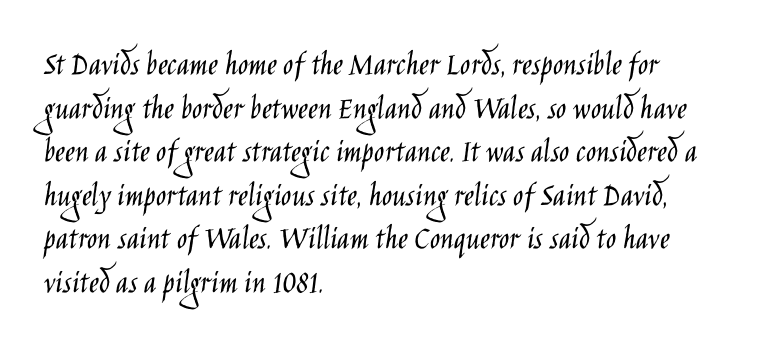
The image shows 34 px light, condensed sans-serif type; set left-aligned, normal line spacing (1.28x), normal letter spacing, not underlined; low stroke contrast and a large x-height.
